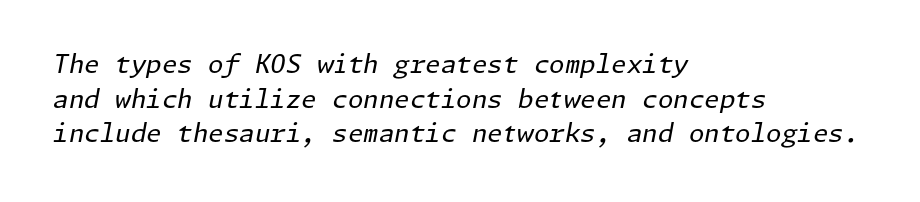
The image shows 25 px text type, italic (leaning right); set left-aligned, normal line spacing (1.39x), normal letter spacing, not underlined.
